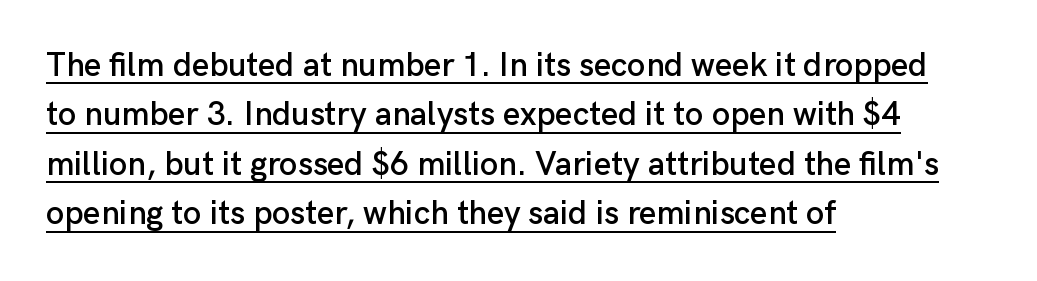
Q: Is the text italic (slanted)? A: No, it is upright.
Q: Is the typeface a serif or a sans-serif typeface? A: Sans-serif.
Q: Is the text underlined? A: Yes.
Q: How is the paragraph aligned? A: Left-aligned.
Q: Is the spacing between letters normal or unusually wide? A: Normal.
Q: Is the spacing between lines tight, normal or loose? A: Normal.
Q: Width (condensed, normal, or wide)? A: Normal.
Q: Stroke contrast? A: Low.
Q: x-height? A: Medium.
Q: Monospaced? A: No.
